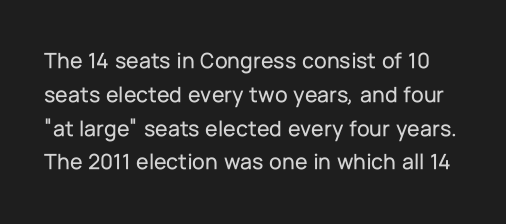
Q: Is the text italic (slanted)? A: No, it is upright.
Q: Is the text underlined? A: No.
Q: Is the spacing between letters normal or unusually wide? A: Normal.
Q: Is the spacing between lines tight, normal or loose? A: Normal.
